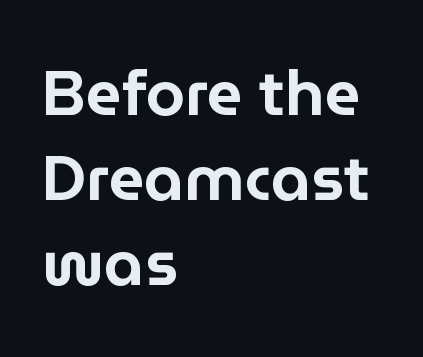
Q: Is the text italic (slanted)? A: No, it is upright.
Q: Is the typeface a serif or a sans-serif typeface? A: Sans-serif.
Q: Is the text underlined? A: No.
Q: How is the paragraph aligned? A: Left-aligned.
Q: Is the spacing between letters normal or unusually wide? A: Normal.
Q: Is the spacing between lines tight, normal or loose? A: Normal.
Q: Width (condensed, normal, or wide)? A: Normal.
Q: Stroke contrast? A: Low.
Q: x-height? A: Medium.
Q: Monospaced? A: No.
